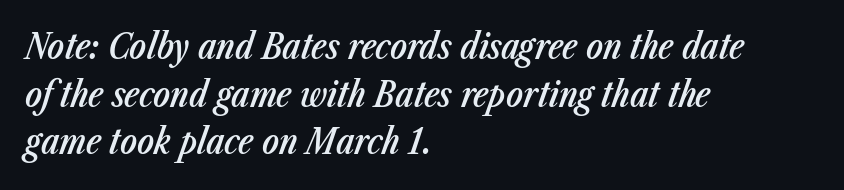
Strokes here are thickened, but only to semibold level. This sample keeps an unexceptional amount of space between lines. Spacing verdict: proportional, widths tailored to each character. Decoration check: the copy has no underline. The type is set solid horizontally, with unmodified tracking. Slant detected: the letters are inclined.
